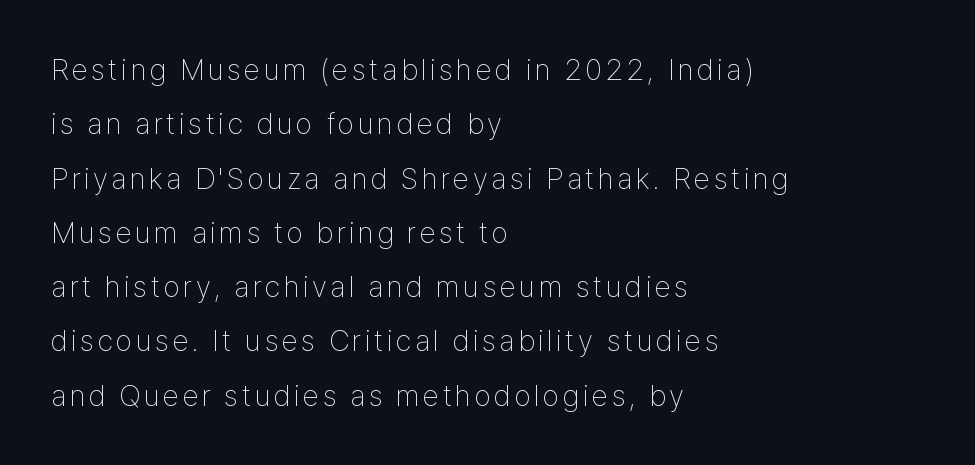
Is this a heavy cut? Hardly; it is regular or lighter. A typesetter would label this face a sans. Quick note: not italic, upright. Bare-footed words on every line.
